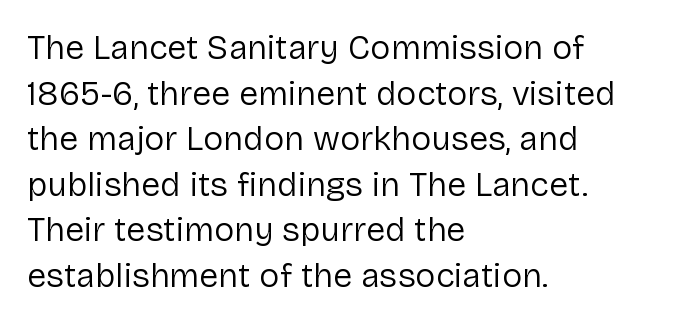
The line-height multiplier appears to be the usual default. The lines are quadded left. No chunkiness to these letters — they're not bold. I'd call this a sans setting — the letters go barefoot. Rule under the text: the space is simply empty. Letter spacing: default.
